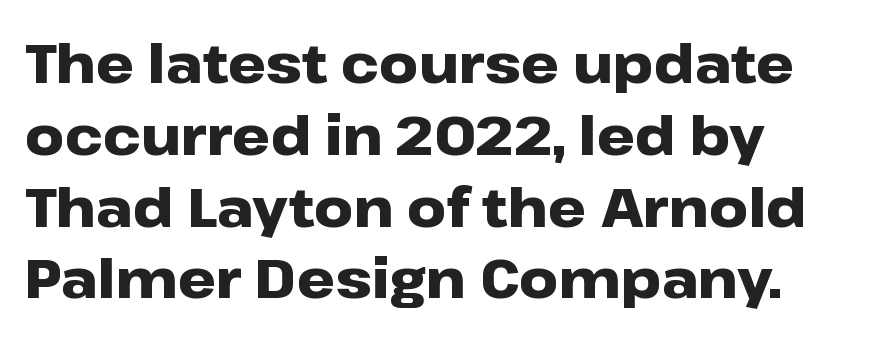
{"serif": "no", "italic": "no", "bold": "yes", "weight": "heavy", "width": "wide", "stroke_contrast": "low", "x_height": "medium", "monospaced": "no", "underline": "no", "align": "left", "line_spacing": "normal", "line_spacing_ratio": 1.33, "letter_spacing": "normal", "letter_spacing_em": 0.0, "glyph_px": 54}
